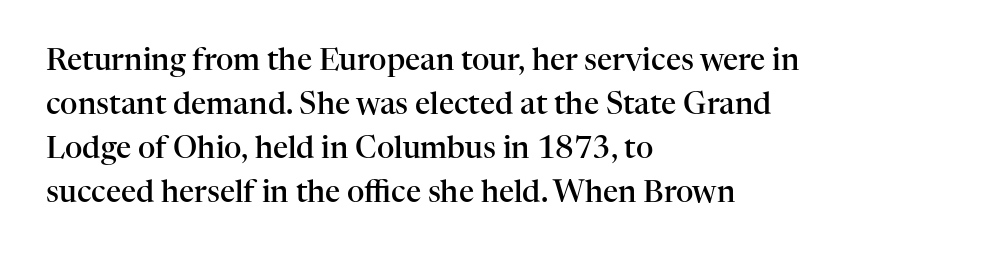
{"serif": "yes", "italic": "no", "bold": "semi", "weight": "semibold", "width": "normal", "stroke_contrast": "high", "x_height": "medium", "monospaced": "no", "underline": "no", "align": "left", "line_spacing": "normal", "line_spacing_ratio": 1.47, "letter_spacing": "normal", "letter_spacing_em": 0.0, "glyph_px": 30}
